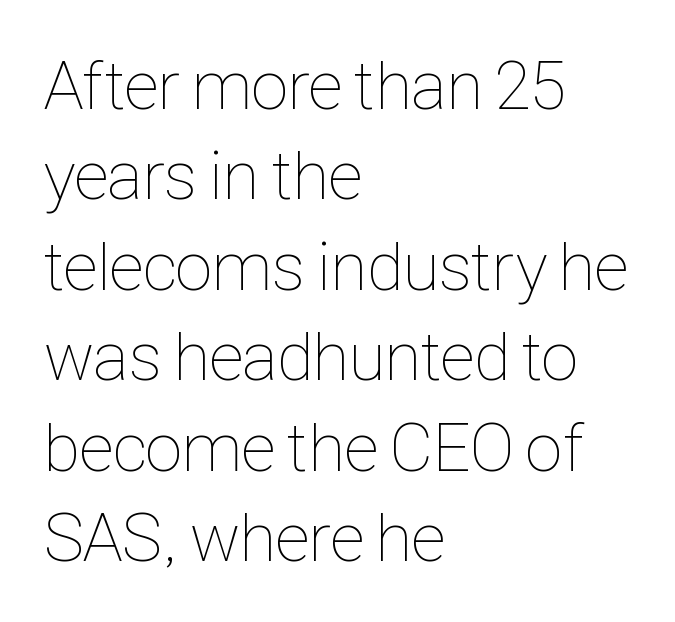
{"italic": "no", "bold": "no", "weight": "thin", "width": "condensed", "stroke_contrast": "low", "x_height": "medium", "monospaced": "no", "underline": "no", "align": "left", "line_spacing": "normal", "line_spacing_ratio": 1.31, "letter_spacing": "normal", "letter_spacing_em": 0.0, "glyph_px": 69}
